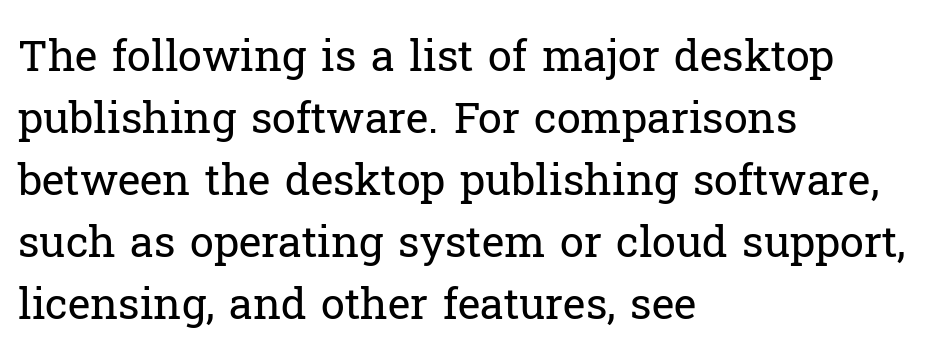
Q: Is the text bold? A: No.
Q: Is the text italic (slanted)? A: No, it is upright.
Q: Is the typeface a serif or a sans-serif typeface? A: Serif.
Q: Is the text underlined? A: No.
Q: How is the paragraph aligned? A: Left-aligned.
Q: Is the spacing between letters normal or unusually wide? A: Normal.
Q: Is the spacing between lines tight, normal or loose? A: Normal.
Q: Width (condensed, normal, or wide)? A: Normal.
Q: Stroke contrast? A: Low.
Q: x-height? A: Medium.
Q: Monospaced? A: No.
